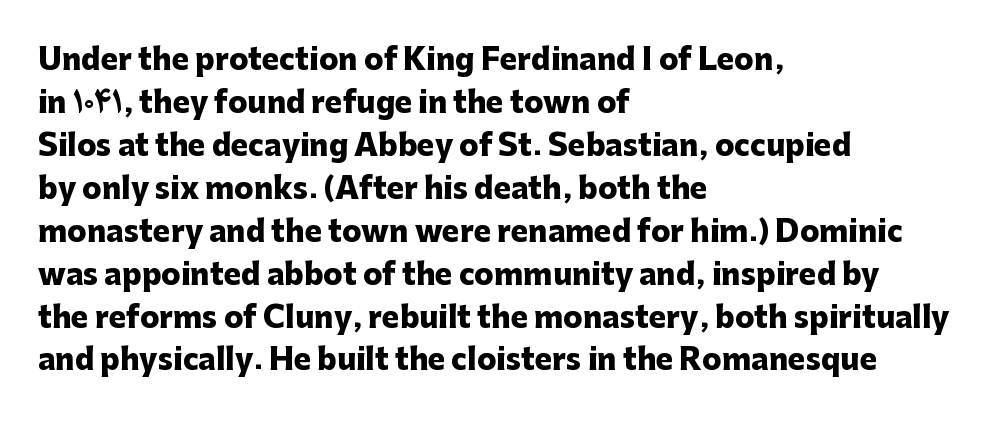
The image shows 29 px heavy sans-serif type, upright; set left-aligned, normal line spacing (1.48x), normal letter spacing, not underlined; low stroke contrast and a medium x-height.
